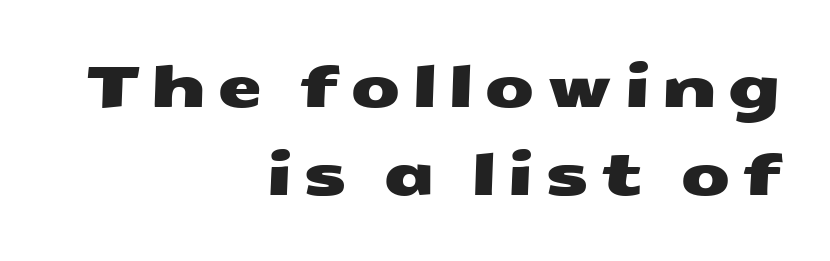
{"serif": "no", "width": "wide", "stroke_contrast": "medium", "x_height": "medium", "monospaced": "no", "underline": "no", "align": "right", "line_spacing": "normal", "line_spacing_ratio": 1.52, "glyph_px": 58}
